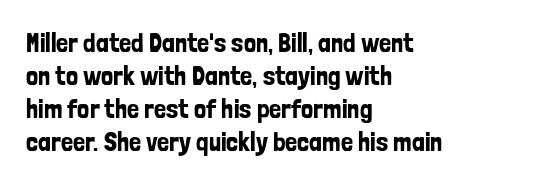
The image shows 27 px text type, upright; set left-aligned, line spacing 1.22x, normal letter spacing, not underlined.
